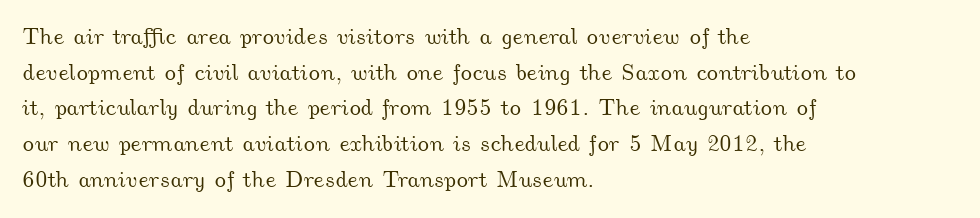
{"underline": "no", "align": "left", "line_spacing": "normal", "line_spacing_ratio": 1.55, "letter_spacing": "normal", "letter_spacing_em": 0.0, "glyph_px": 23}
